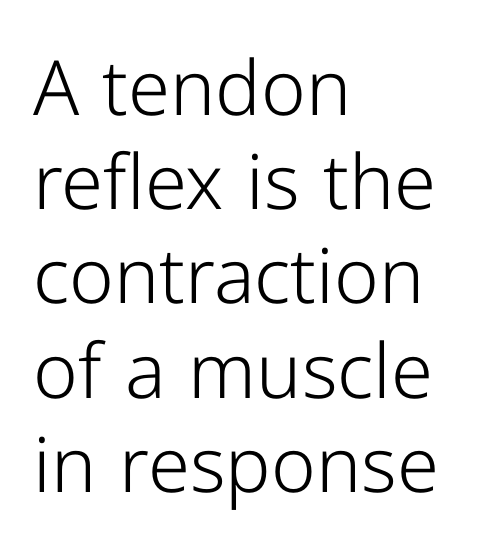
Q: Is the text bold? A: No.
Q: Is the text italic (slanted)? A: No, it is upright.
Q: Is the typeface a serif or a sans-serif typeface? A: Sans-serif.
Q: Is the text underlined? A: No.
Q: How is the paragraph aligned? A: Left-aligned.
Q: Is the spacing between letters normal or unusually wide? A: Normal.
Q: Width (condensed, normal, or wide)? A: Normal.
Q: Stroke contrast? A: Low.
Q: x-height? A: Medium.
Q: Monospaced? A: No.
